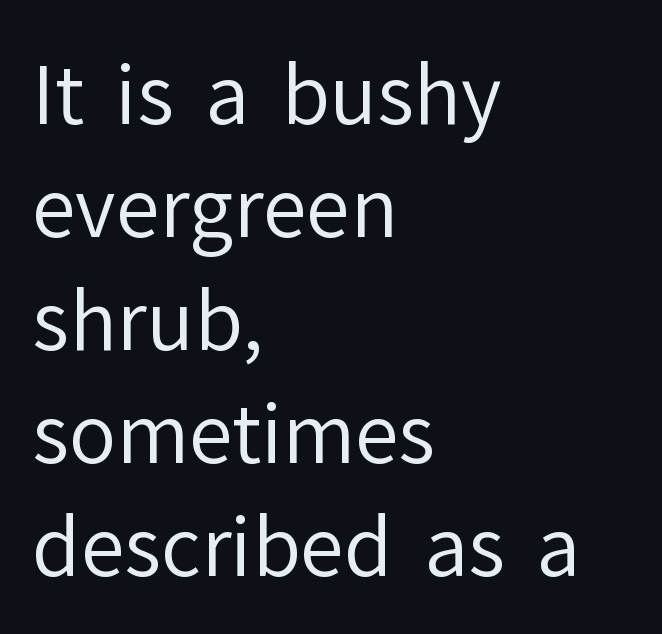
The image shows 79 px regular-weight sans-serif type, upright; set left-aligned, normal line spacing (1.43x), normal letter spacing, not underlined; low stroke contrast and a medium x-height.
